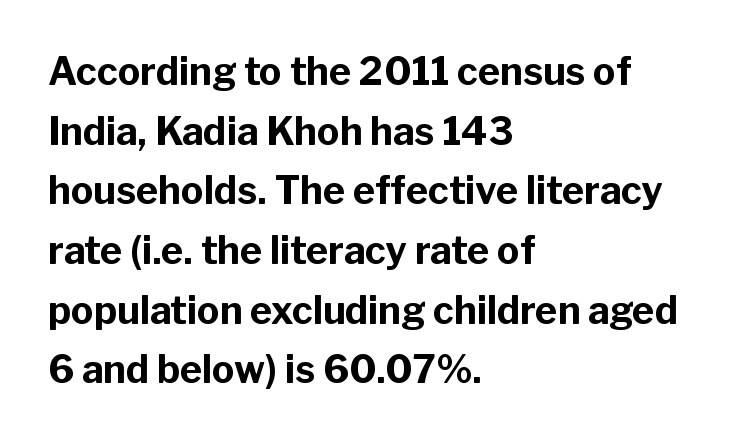
{"serif": "no", "italic": "no", "bold": "yes", "weight": "bold", "width": "normal", "stroke_contrast": "low", "x_height": "medium", "monospaced": "no", "underline": "no", "align": "left", "line_spacing": "normal", "line_spacing_ratio": 1.57, "letter_spacing": "normal", "letter_spacing_em": 0.0, "glyph_px": 38}
